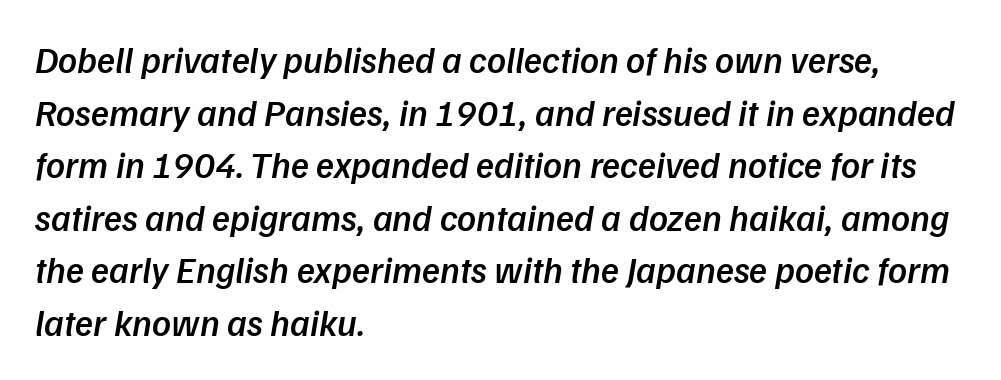
{"serif": "no", "bold": "semi", "weight": "semibold", "width": "normal", "stroke_contrast": "low", "x_height": "medium", "monospaced": "no", "underline": "no", "align": "left", "line_spacing": "normal", "line_spacing_ratio": 1.42, "letter_spacing": "normal", "letter_spacing_em": 0.0, "glyph_px": 37}
